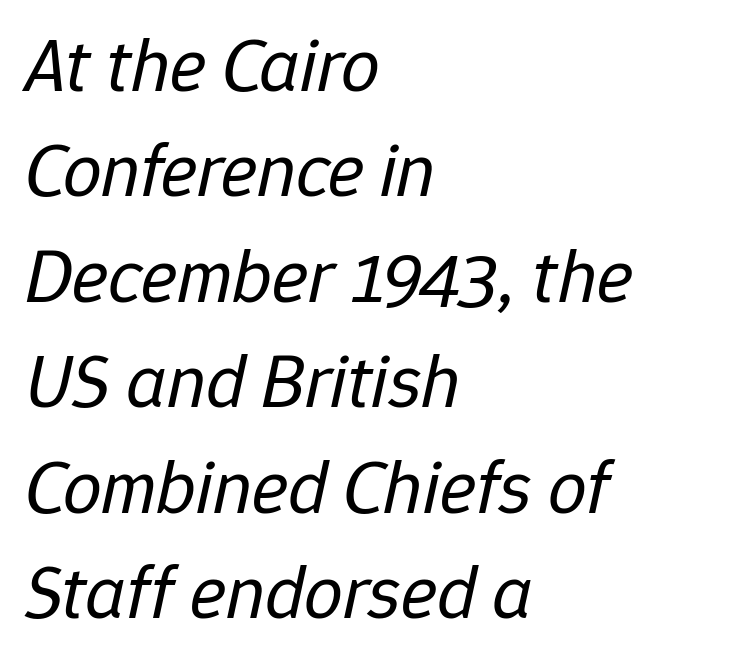
Q: Is the text bold? A: No.
Q: Is the text italic (slanted)? A: Yes, it leans right by about 12 degrees.
Q: Is the text underlined? A: No.
Q: How is the paragraph aligned? A: Left-aligned.
Q: Is the spacing between letters normal or unusually wide? A: Normal.
Q: Is the spacing between lines tight, normal or loose? A: Normal.
Q: Width (condensed, normal, or wide)? A: Normal.
Q: Stroke contrast? A: Low.
Q: x-height? A: Medium.
Q: Monospaced? A: No.
